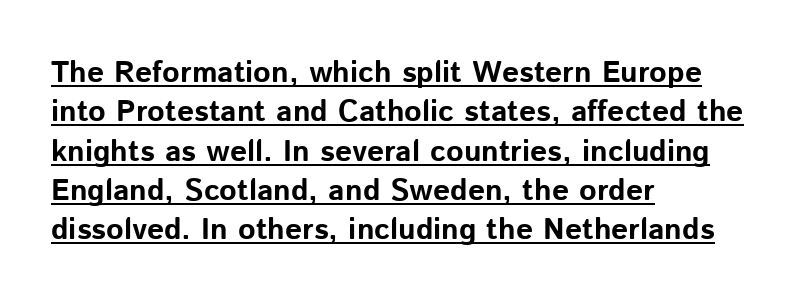
The image shows 30 px bold sans-serif type, upright; set left-aligned, normal line spacing (1.31x), normal letter spacing, underlined; low stroke contrast and a medium x-height.
